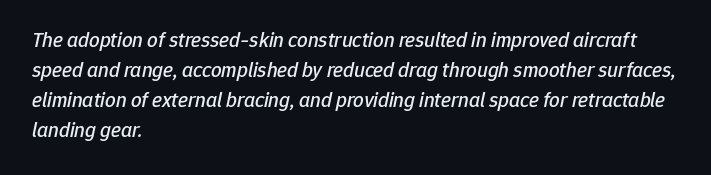
Regular leading. The rendering anchors every line to the left-hand side. Rule under the text: the space is simply empty. Designer's note — italics engaged.
